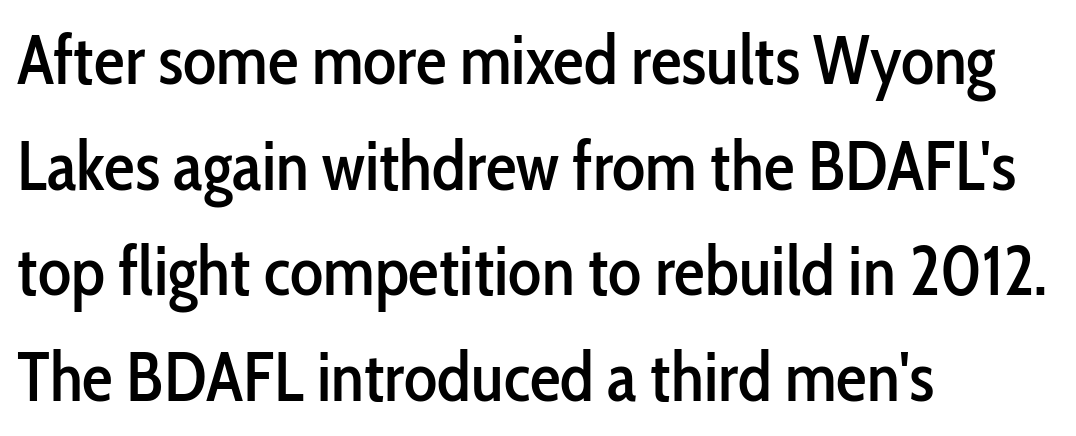
Q: Is the text italic (slanted)? A: No, it is upright.
Q: Is the typeface a serif or a sans-serif typeface? A: Sans-serif.
Q: Is the text underlined? A: No.
Q: How is the paragraph aligned? A: Left-aligned.
Q: Is the spacing between letters normal or unusually wide? A: Normal.
Q: Is the spacing between lines tight, normal or loose? A: Normal.
Q: Width (condensed, normal, or wide)? A: Condensed.
Q: Stroke contrast? A: Low.
Q: x-height? A: Medium.
Q: Monospaced? A: No.
